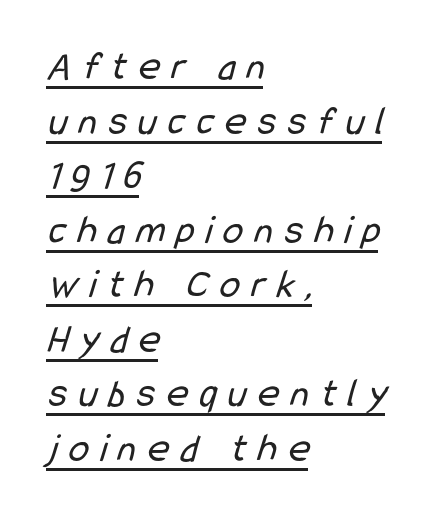
Q: Is the text bold? A: No.
Q: Is the typeface a serif or a sans-serif typeface? A: Sans-serif.
Q: Is the text underlined? A: Yes.
Q: How is the paragraph aligned? A: Left-aligned.
Q: Is the spacing between letters normal or unusually wide? A: Unusually wide.
Q: Is the spacing between lines tight, normal or loose? A: Normal.
Q: Width (condensed, normal, or wide)? A: Condensed.
Q: Stroke contrast? A: Low.
Q: x-height? A: Medium.
Q: Monospaced? A: No.
